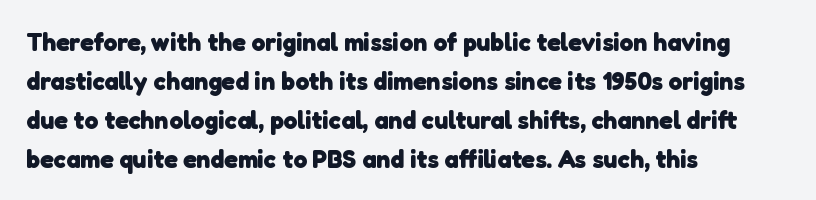
The image shows 25 px bold type; set left-aligned, normal line spacing (1.56x), normal letter spacing, not underlined.
